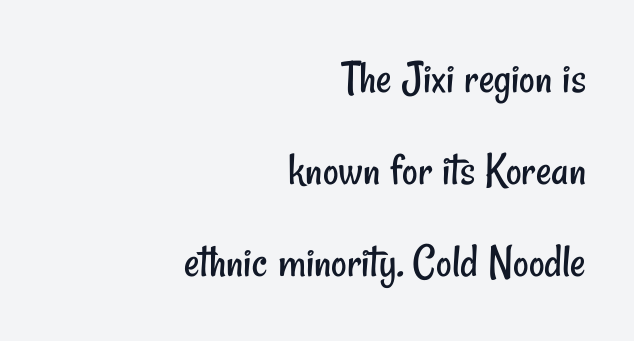
The image shows 48 px regular-weight, condensed sans-serif type; set right-aligned, loose line spacing (1.92x), normal letter spacing, not underlined; low stroke contrast and a small x-height.
